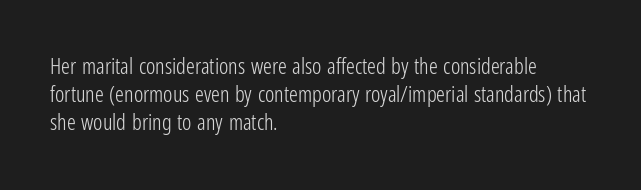
The image shows 22 px text type, upright; set left-aligned, normal line spacing (1.27x), normal letter spacing, not underlined.
